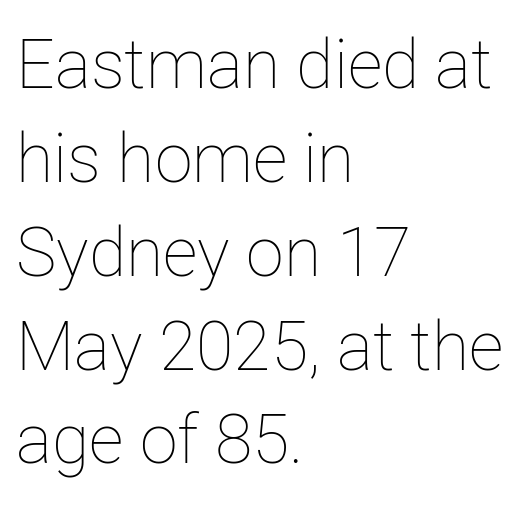
Q: Is the text bold? A: No.
Q: Is the text italic (slanted)? A: No, it is upright.
Q: Is the text underlined? A: No.
Q: How is the paragraph aligned? A: Left-aligned.
Q: Is the spacing between letters normal or unusually wide? A: Normal.
Q: Is the spacing between lines tight, normal or loose? A: Normal.
Q: Width (condensed, normal, or wide)? A: Normal.
Q: Stroke contrast? A: Low.
Q: x-height? A: Medium.
Q: Monospaced? A: No.
